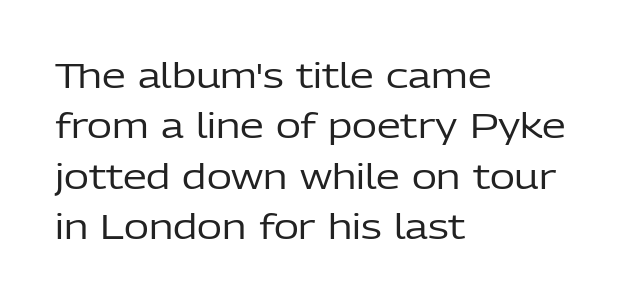
How would I describe the line gaps? Plain and ordinary. The string is rendered with underlining switched off. These lines are set flush left with a ragged right edge. How are the letters spaced? Ordinarily, with no added tracking. The font's upright variant was chosen for this text. The rendering uses natural spacing where letterforms have individual widths.
